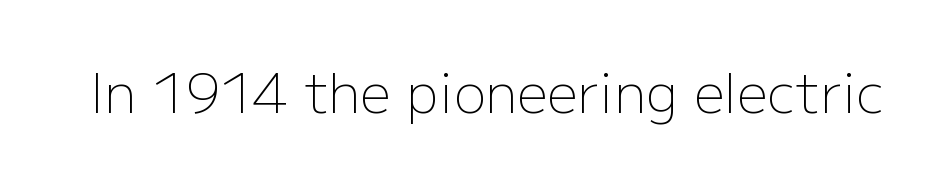
Q: Is the text bold? A: No.
Q: Is the text italic (slanted)? A: No, it is upright.
Q: Is the typeface a serif or a sans-serif typeface? A: Sans-serif.
Q: Is the text underlined? A: No.
Q: Is the spacing between letters normal or unusually wide? A: Normal.
Q: Width (condensed, normal, or wide)? A: Normal.
Q: Stroke contrast? A: Low.
Q: x-height? A: Medium.
Q: Monospaced? A: No.
